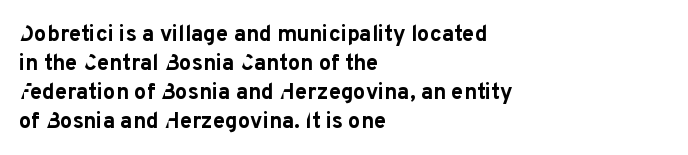
{"italic": "no", "bold": "yes", "underline": "no", "align": "left", "line_spacing": "normal", "line_spacing_ratio": 1.32, "letter_spacing": "normal", "letter_spacing_em": 0.0, "glyph_px": 22}
